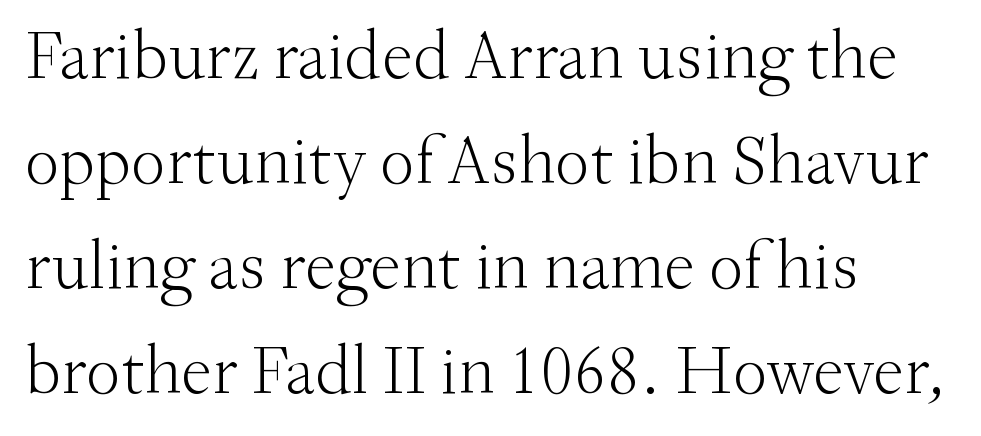
{"serif": "yes", "italic": "no", "bold": "no", "weight": "light", "width": "normal", "stroke_contrast": "medium", "x_height": "small", "monospaced": "no", "underline": "no", "align": "left", "line_spacing": "normal", "line_spacing_ratio": 1.5, "letter_spacing": "normal", "letter_spacing_em": 0.0, "glyph_px": 70}
